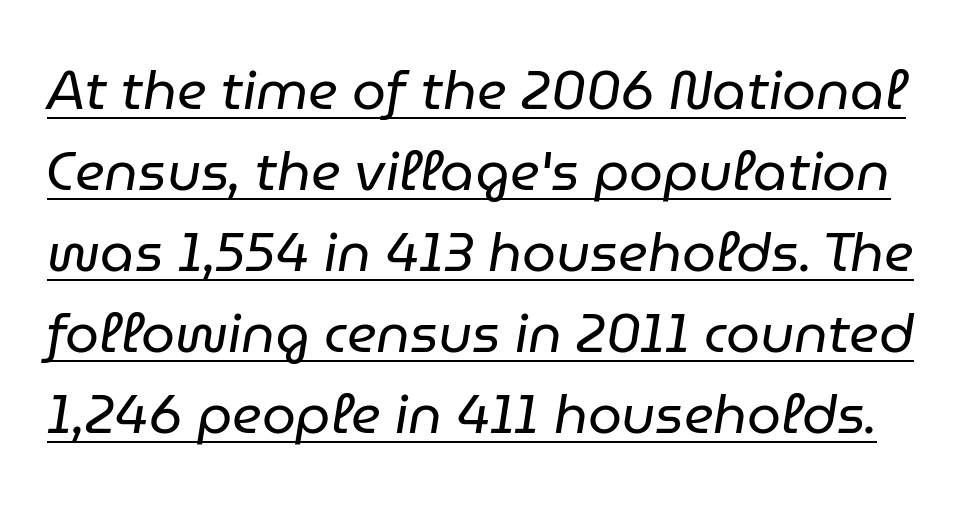
The image shows 54 px regular-weight type, italic (leaning right); set normal line spacing (1.5x), normal letter spacing, underlined; low stroke contrast and a medium x-height.
